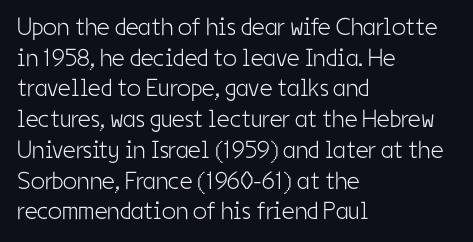
Q: Is the text bold? A: No.
Q: Is the text italic (slanted)? A: No, it is upright.
Q: Is the text underlined? A: No.
Q: How is the paragraph aligned? A: Left-aligned.
Q: Is the spacing between letters normal or unusually wide? A: Normal.
